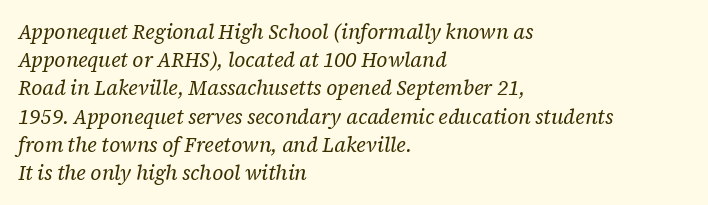
Q: Is the text bold? A: No.
Q: Is the text italic (slanted)? A: Yes, it leans right by about 12 degrees.
Q: Is the text underlined? A: No.
Q: How is the paragraph aligned? A: Left-aligned.
Q: Is the spacing between letters normal or unusually wide? A: Normal.
Q: Is the spacing between lines tight, normal or loose? A: Normal.
